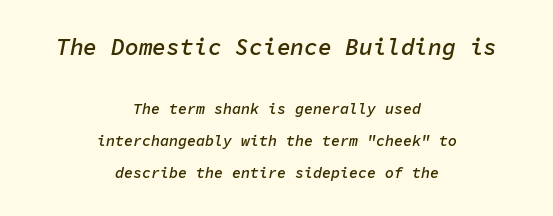
The image shows 23 px text type, italic (leaning right); set centered, loose line spacing (2.13x), normal letter spacing, not underlined; the first (top) block is 1.53x larger.
